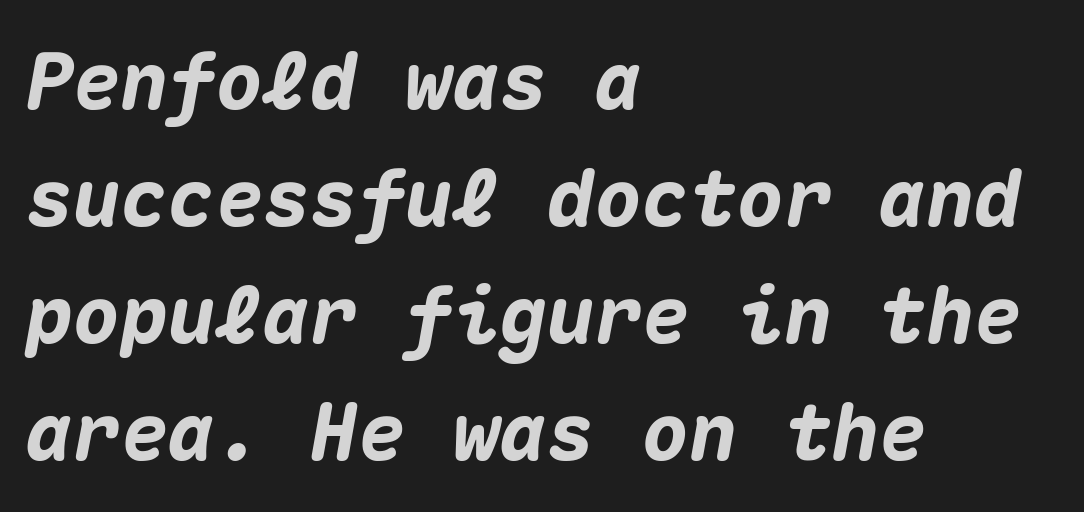
The image shows 79 px heavy type, italic (leaning right), monospaced; set left-aligned, normal line spacing (1.48x), normal letter spacing, not underlined; medium stroke contrast and a medium x-height.
